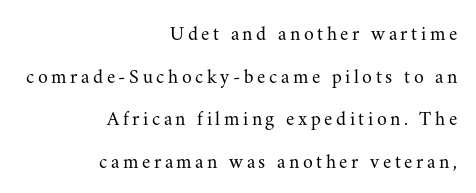
Q: Is the text bold? A: No.
Q: Is the text italic (slanted)? A: No, it is upright.
Q: Is the text underlined? A: No.
Q: How is the paragraph aligned? A: Right-aligned.
Q: Is the spacing between lines tight, normal or loose? A: Loose.
